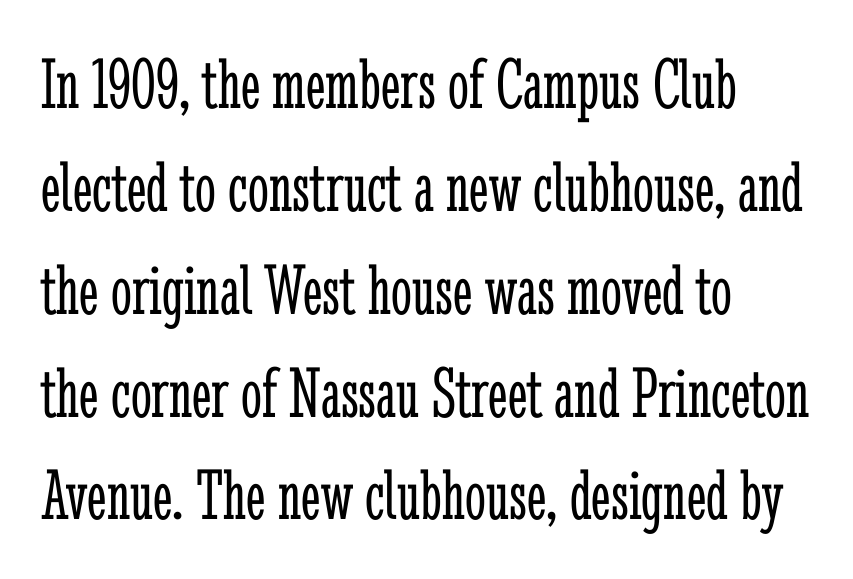
{"serif": "yes", "italic": "no", "bold": "no", "weight": "light", "width": "condensed", "stroke_contrast": "low", "x_height": "medium", "monospaced": "no", "underline": "no", "align": "left", "line_spacing": "normal", "line_spacing_ratio": 1.39, "letter_spacing": "normal", "letter_spacing_em": 0.0, "glyph_px": 74}
